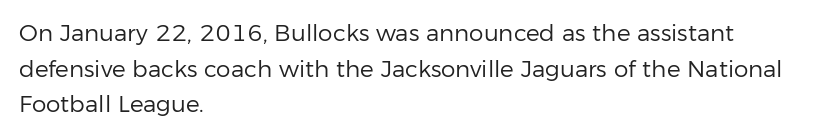
{"italic": "no", "bold": "no", "underline": "no", "align": "left", "line_spacing": "normal", "line_spacing_ratio": 1.55, "letter_spacing": "normal", "letter_spacing_em": 0.0, "glyph_px": 23}
